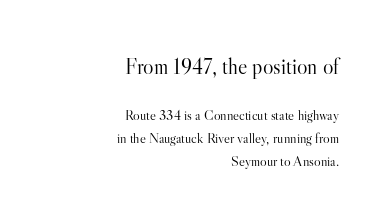
The image shows 22 px text type, upright; set right-aligned, normal line spacing (1.64x), normal letter spacing, not underlined; the first (top) block is 1.57x larger.
